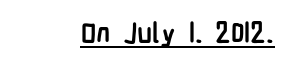
The image shows 28 px semibold, condensed sans-serif type, upright; set normal letter spacing, underlined; low stroke contrast and a medium x-height.
